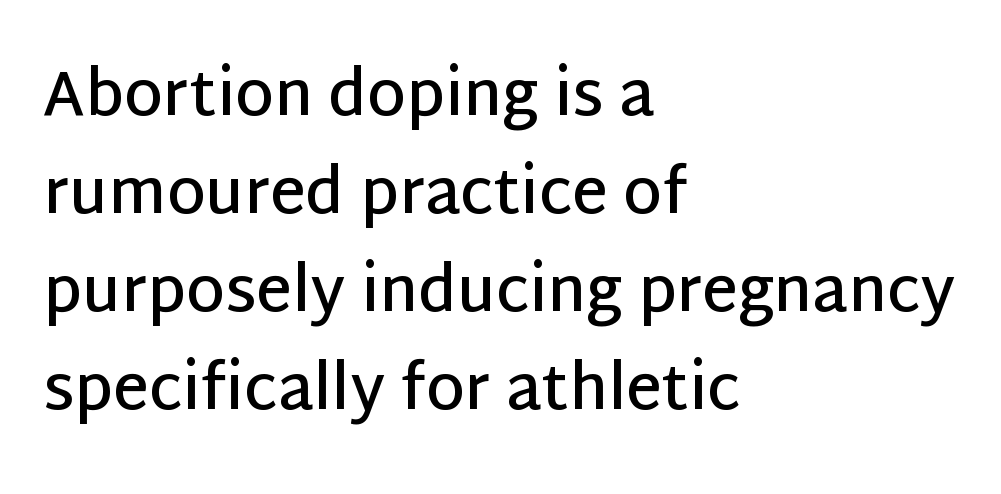
{"serif": "no", "italic": "no", "bold": "semi", "weight": "semibold", "width": "normal", "stroke_contrast": "low", "x_height": "large", "monospaced": "no", "underline": "no", "align": "left", "line_spacing": "normal", "line_spacing_ratio": 1.58, "letter_spacing": "normal", "letter_spacing_em": 0.0, "glyph_px": 62}
